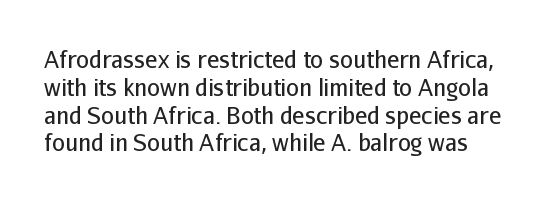
The image shows 23 px text type, upright; set line spacing 1.21x, normal letter spacing, not underlined.
